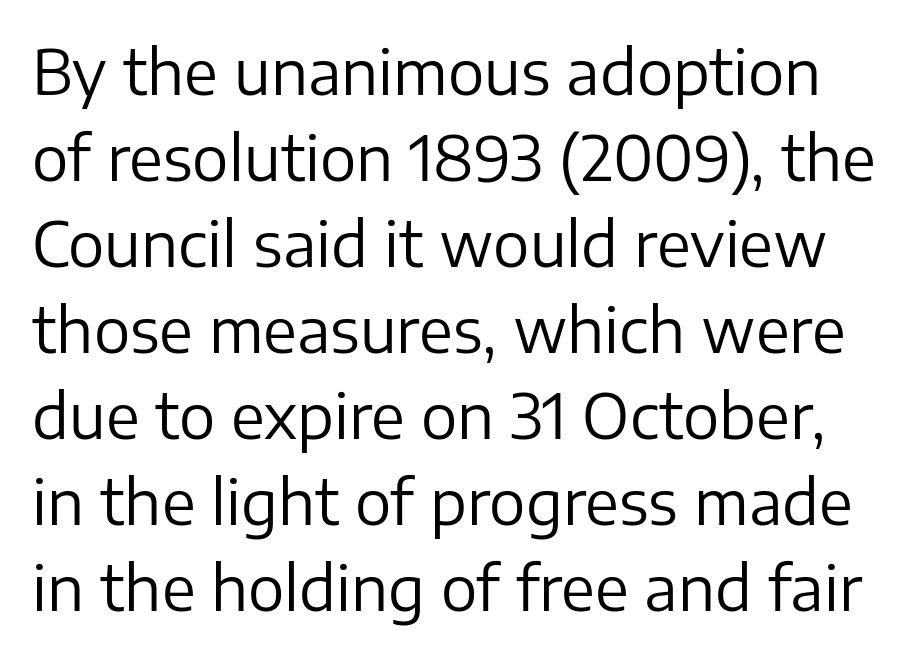
The axis of the letterforms is exactly vertical. Is this a heavy cut? Hardly; it is regular or lighter. This sample has the flowing, uneven cadence of proportional lettering. This block has exactly the height ordinary leading produces. The string is rendered with underlining switched off. Classification — sans serif.
